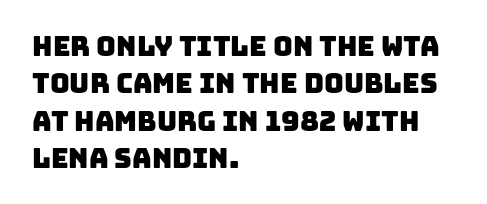
Q: Is the text underlined? A: No.
Q: How is the paragraph aligned? A: Left-aligned.
Q: Is the spacing between letters normal or unusually wide? A: Normal.
Q: Is the spacing between lines tight, normal or loose? A: Normal.
